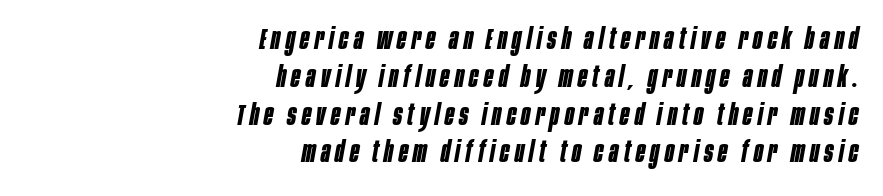
The letters are slanted; this is an italic face. The rendering uses natural spacing where letterforms have individual widths. Interline gaps are of average width in this sample. How heavy is the stroke? Heavy — this is a bold. A clean baseline with only descenders dipping below it.
